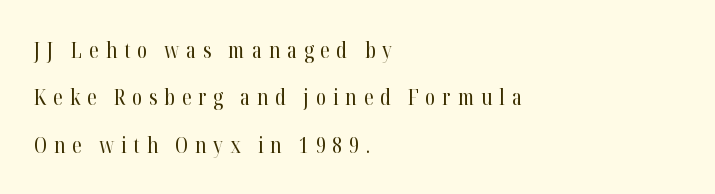
Alignment: flush left. This rendering features lettering with no underline. Stroke thickness stays within the range of a standard reading face or lighter. The font's upright variant was chosen for this text.
